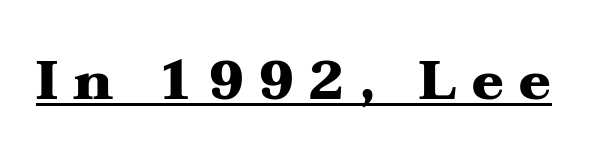
Q: Is the text bold? A: Yes.
Q: Is the text italic (slanted)? A: No, it is upright.
Q: Is the typeface a serif or a sans-serif typeface? A: Serif.
Q: Is the text underlined? A: Yes.
Q: Is the spacing between letters normal or unusually wide? A: Unusually wide.
Q: Width (condensed, normal, or wide)? A: Wide.
Q: Stroke contrast? A: Medium.
Q: x-height? A: Medium.
Q: Monospaced? A: No.
